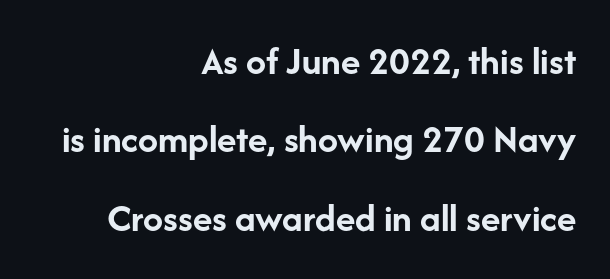
{"serif": "no", "italic": "no", "bold": "yes", "weight": "semibold", "width": "normal", "stroke_contrast": "low", "x_height": "medium", "monospaced": "no", "underline": "no", "align": "right", "line_spacing": "loose", "line_spacing_ratio": 1.96, "letter_spacing": "normal", "letter_spacing_em": 0.0, "glyph_px": 40}
